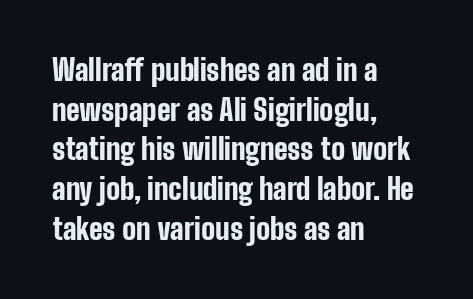
The image shows 29 px bold, condensed sans-serif type, upright; set left-aligned, normal line spacing (1.37x), normal letter spacing, not underlined; low stroke contrast and a medium x-height.
